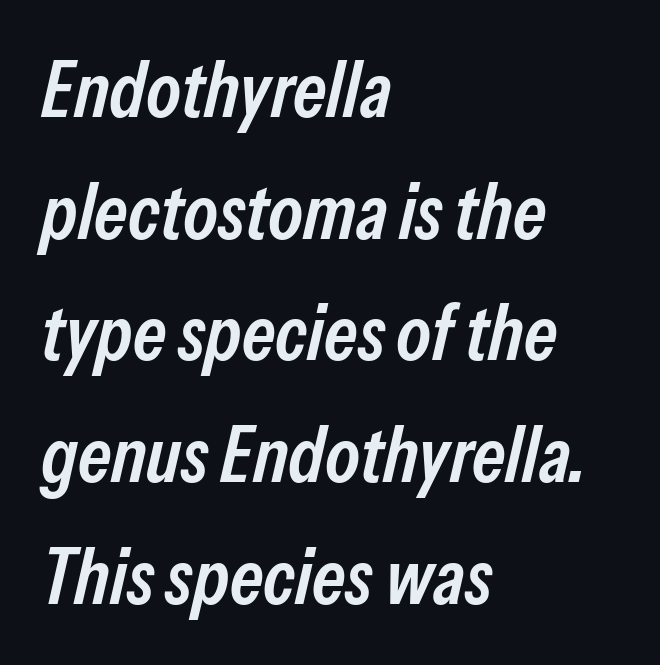
Q: Is the text bold? A: Semi-bold.
Q: Is the text italic (slanted)? A: Yes, it leans right by about 13 degrees.
Q: Is the text underlined? A: No.
Q: How is the paragraph aligned? A: Left-aligned.
Q: Is the spacing between letters normal or unusually wide? A: Normal.
Q: Is the spacing between lines tight, normal or loose? A: Normal.
Q: Width (condensed, normal, or wide)? A: Condensed.
Q: Stroke contrast? A: Low.
Q: x-height? A: Medium.
Q: Monospaced? A: No.
